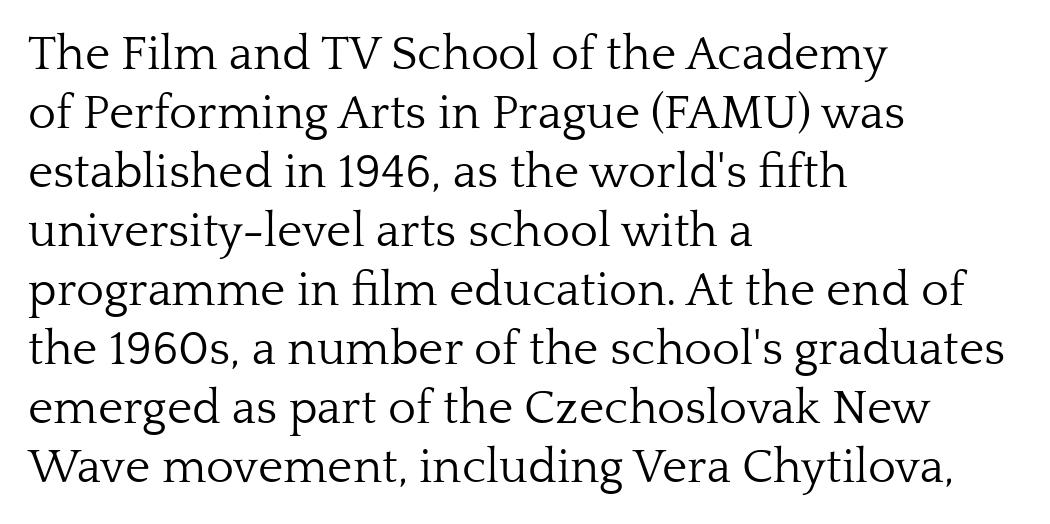
Spacing between characters is what you'd get straight out of the box. The rendering uses natural spacing where letterforms have individual widths. A typesetter would mark this as roman, not italic. The string is rendered with underlining switched off. Type style note: has serifs.
